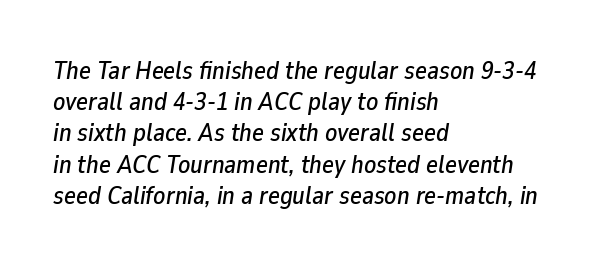
The image shows 25 px text type, italic (leaning right); set left-aligned, normal line spacing (1.25x), normal letter spacing, not underlined.
